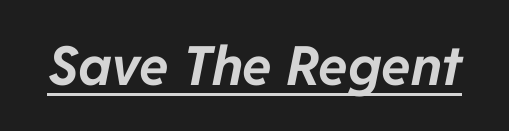
{"italic": "yes", "lean": "right", "slant_degrees": 11, "bold": "yes", "weight": "bold", "width": "normal", "stroke_contrast": "low", "x_height": "medium", "monospaced": "no", "underline": "yes", "letter_spacing": "normal", "letter_spacing_em": 0.0, "glyph_px": 54}
